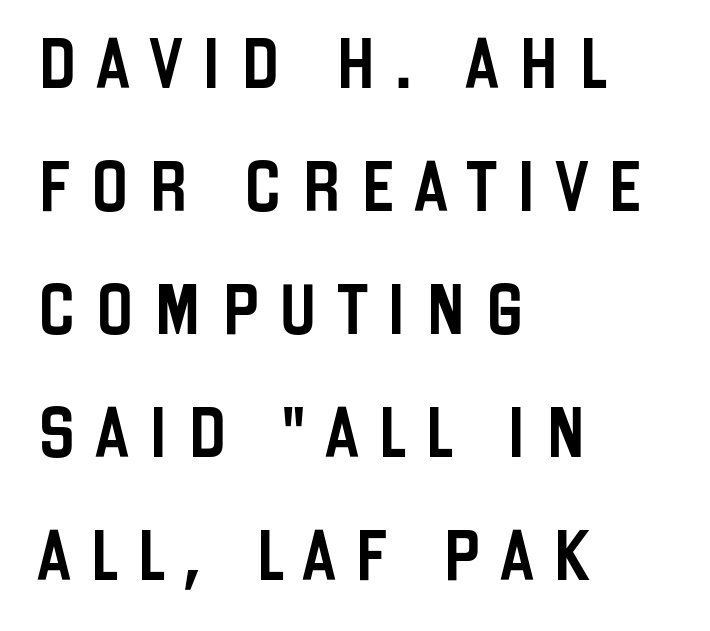
The image shows 50 px condensed sans-serif type, upright; set left-aligned, loose line spacing (2.46x), unusually wide letter spacing (+0.41 em), not underlined; low stroke contrast and a large x-height.
